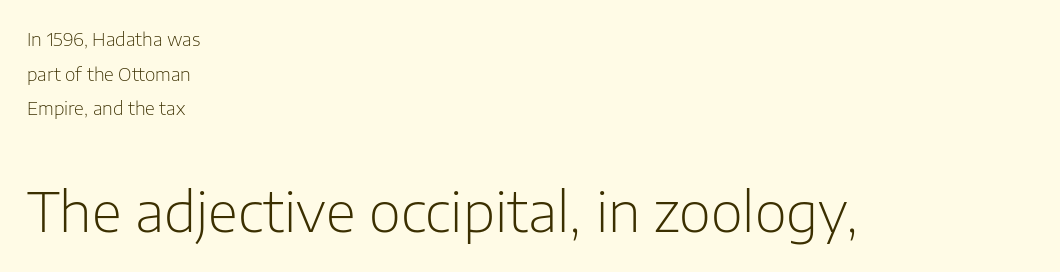
The image shows 55 px light sans-serif type, upright; set left-aligned, loose line spacing (1.92x), normal letter spacing, not underlined; the second (bottom) block is 3.06x larger; low stroke contrast and a medium x-height.
